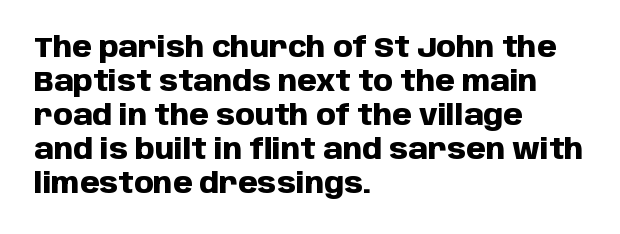
{"serif": "no", "italic": "no", "bold": "yes", "weight": "heavy", "width": "normal", "stroke_contrast": "low", "x_height": "large", "monospaced": "no", "underline": "no", "align": "left", "line_spacing_ratio": 1.21, "letter_spacing": "normal", "letter_spacing_em": 0.0, "glyph_px": 28}
